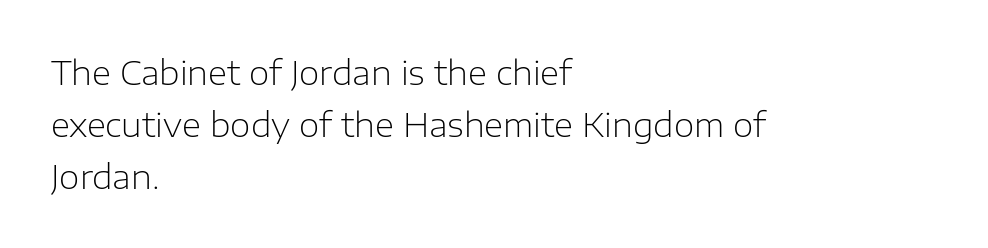
Spacing between characters is what you'd get straight out of the box. Looks like regular typesetting: each glyph gets only the width it needs. Is there any slant? The stems are plumb. Serif or sans? Sans — the stroke terminals are bare. This is not heavy type; no bold has been used. Reading down the column, the eye jumps a familiar distance to each next line.
